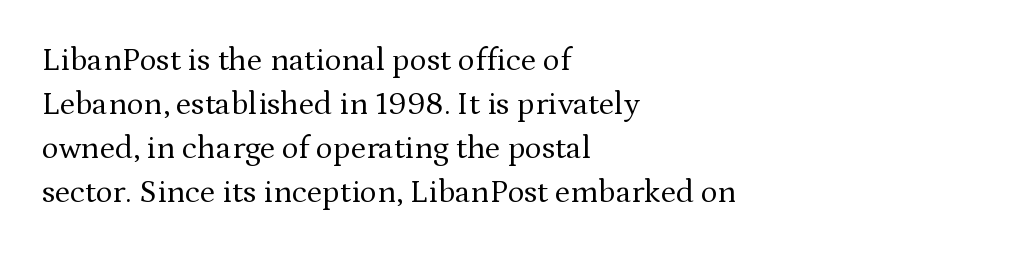
{"serif": "yes", "italic": "no", "bold": "no", "weight": "regular", "width": "normal", "stroke_contrast": "medium", "x_height": "medium", "monospaced": "no", "underline": "no", "align": "left", "line_spacing": "normal", "line_spacing_ratio": 1.37, "letter_spacing": "normal", "letter_spacing_em": 0.0, "glyph_px": 32}
